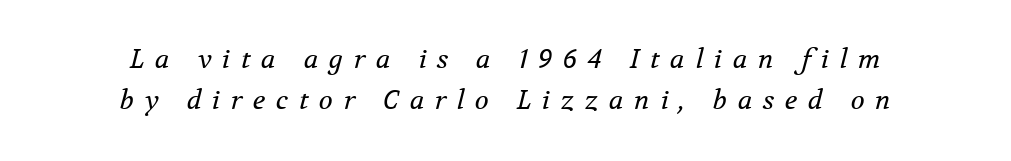
Q: Is the text bold? A: No.
Q: Is the text italic (slanted)? A: Yes, it leans right by about 12 degrees.
Q: Is the text underlined? A: No.
Q: How is the paragraph aligned? A: Centered.
Q: Is the spacing between letters normal or unusually wide? A: Unusually wide.
Q: Is the spacing between lines tight, normal or loose? A: Normal.
